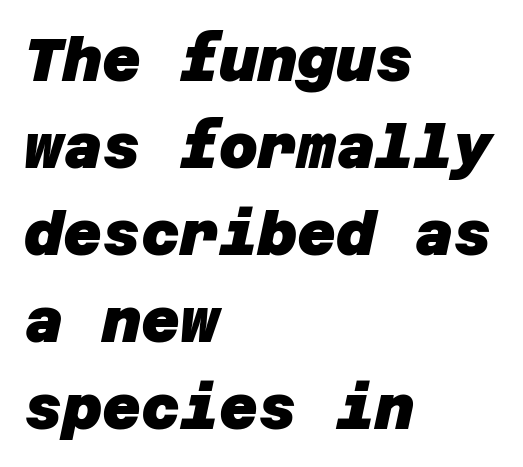
{"serif": "no", "bold": "yes", "weight": "heavy", "width": "normal", "stroke_contrast": "low", "x_height": "large", "underline": "no", "align": "left", "line_spacing": "normal", "line_spacing_ratio": 1.45, "letter_spacing": "normal", "letter_spacing_em": 0.0, "glyph_px": 60}
